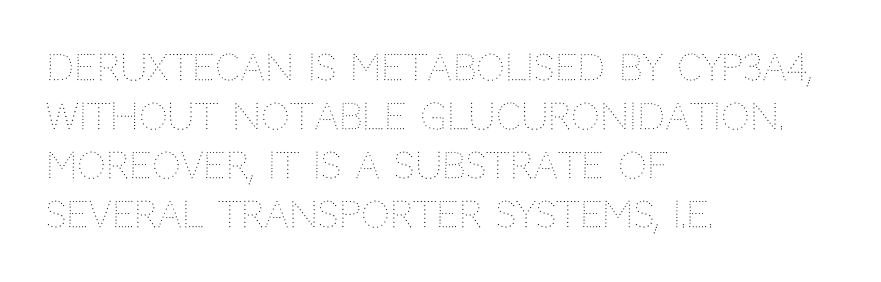
{"italic": "no", "bold": "no", "weight": "thin", "width": "normal", "stroke_contrast": "medium", "x_height": "large", "monospaced": "no", "underline": "no", "align": "left", "line_spacing": "normal", "line_spacing_ratio": 1.36, "letter_spacing": "normal", "letter_spacing_em": 0.0, "glyph_px": 36}
